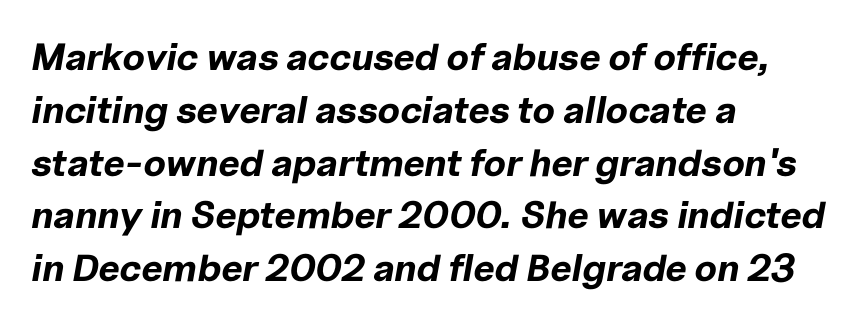
Default kerning and tracking; the words read as compact shapes. This rendering features lettering with no underline. Is the type bold? Yes — the strokes are clearly thick and heavy. This is oblique type, the kind used for emphasis or titles.
